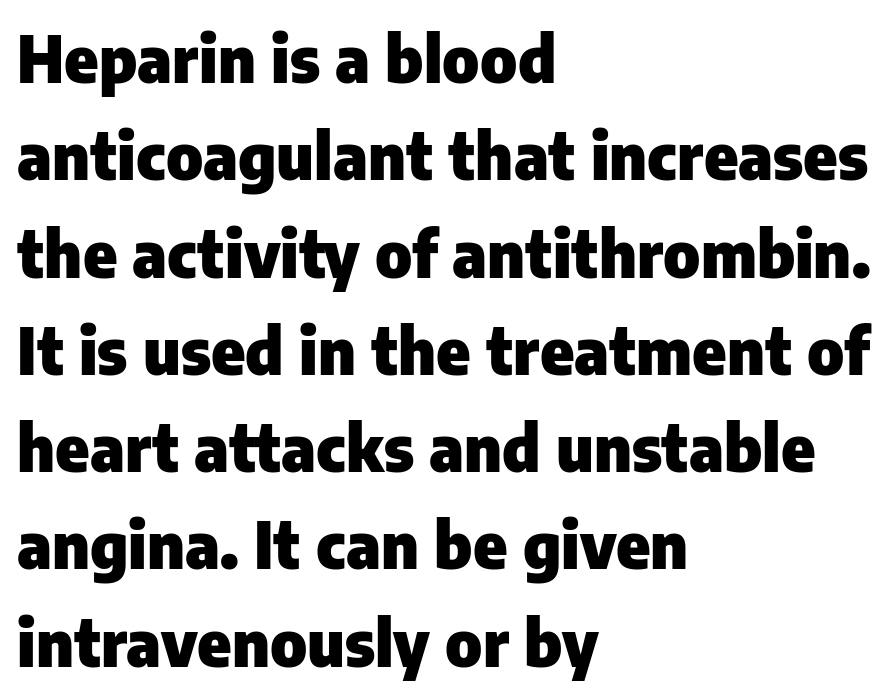
The image shows 64 px heavy sans-serif type, upright; set left-aligned, normal line spacing (1.52x), normal letter spacing, not underlined; low stroke contrast and a medium x-height.
